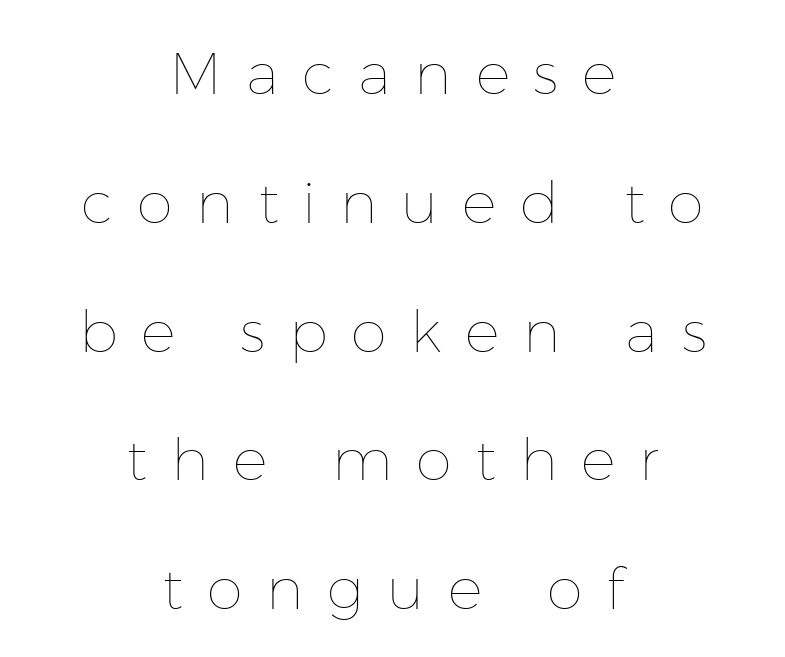
Every row of glyphs is offset so its center matches the block's center. The font is comparable to plain body text, perhaps lighter. Decoration check: the copy has no underline. Notice the wide empty band between every row — that's loose leading. These lines are rendered in a variable-pitch font.
